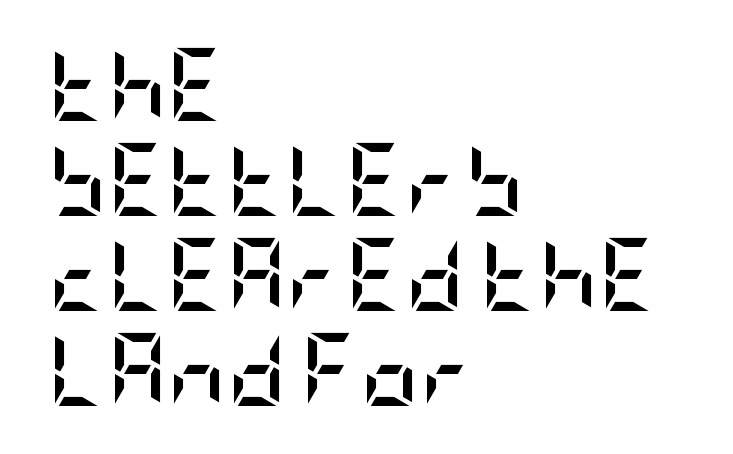
These lines were composed using upright roman letters. Words appear dense and cohesive because spacing is normal. This sample uses a sans-serif face. The space beneath each line is pristine and unruled. The typesetting leans heavy: a genuine bold.
